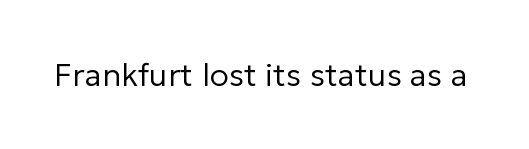
The image shows 32 px regular-weight sans-serif type, upright; set normal letter spacing, not underlined; low stroke contrast and a medium x-height.
